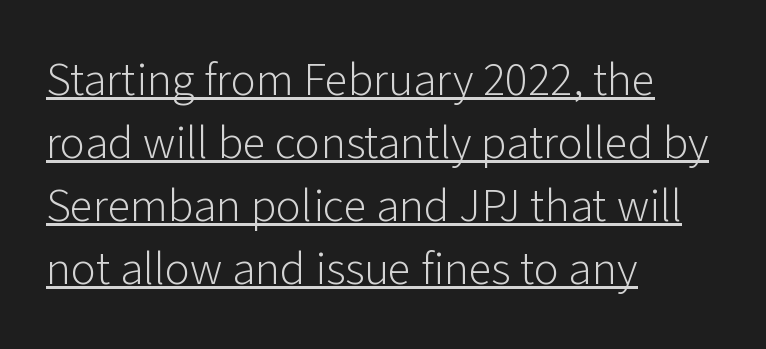
{"serif": "no", "italic": "no", "bold": "no", "weight": "light", "width": "normal", "stroke_contrast": "low", "x_height": "medium", "monospaced": "no", "underline": "yes", "align": "left", "line_spacing": "normal", "line_spacing_ratio": 1.34, "letter_spacing": "normal", "letter_spacing_em": 0.0, "glyph_px": 47}
